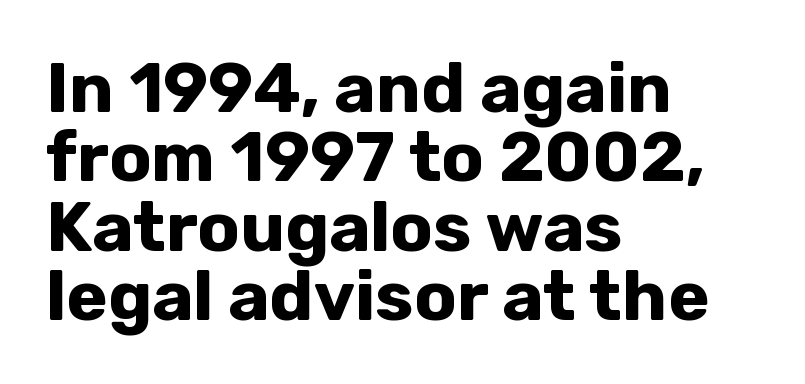
{"serif": "no", "italic": "no", "bold": "yes", "weight": "bold", "width": "normal", "stroke_contrast": "low", "x_height": "medium", "monospaced": "no", "underline": "no", "align": "left", "line_spacing": "tight", "line_spacing_ratio": 0.99, "letter_spacing": "normal", "letter_spacing_em": 0.0, "glyph_px": 70}
